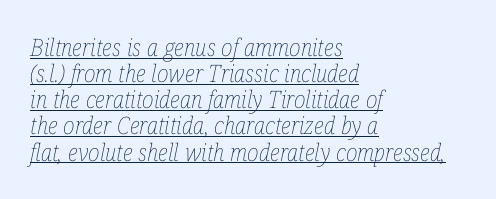
Q: Is the text bold? A: No.
Q: Is the text italic (slanted)? A: Yes, it leans right by about 12 degrees.
Q: Is the text underlined? A: Yes.
Q: How is the paragraph aligned? A: Left-aligned.
Q: Is the spacing between letters normal or unusually wide? A: Normal.
Q: Is the spacing between lines tight, normal or loose? A: Tight.
